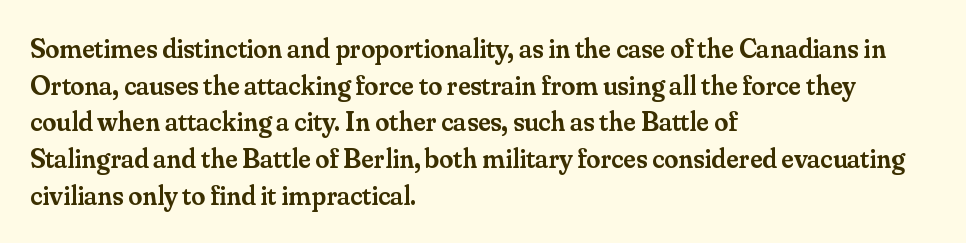
Has an underline been added? It has not. Each letter keeps its own natural width here, so spacing adapts to shape. Reading down the block, your eye returns to a fixed left position each line. The letters are semibold — heavier than regular but short of a full bold. These lines sit exactly where default settings would place them. Ascenders rise straight up at ninety degrees.
